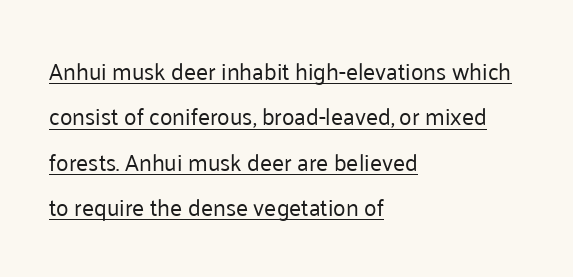
Q: Is the text bold? A: No.
Q: Is the text italic (slanted)? A: No, it is upright.
Q: Is the text underlined? A: Yes.
Q: How is the paragraph aligned? A: Left-aligned.
Q: Is the spacing between letters normal or unusually wide? A: Normal.
Q: Is the spacing between lines tight, normal or loose? A: Loose.
